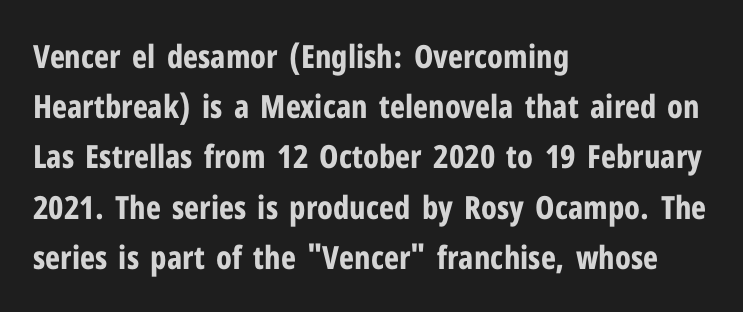
The font's upright variant was chosen for this text. Observe the ordinary spacing: letters are neighbours, not strangers. Character widths vary here, with narrow letters taking less room than wide ones. Short and long lines alike share a common starting point at left.
